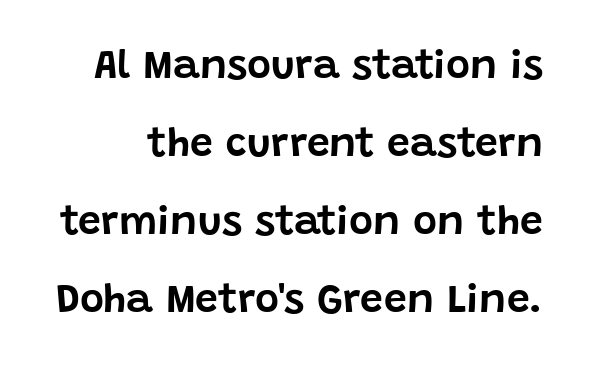
The image shows 41 px sans-serif type, upright; set loose line spacing (1.9x), normal letter spacing, not underlined; low stroke contrast and a large x-height.
